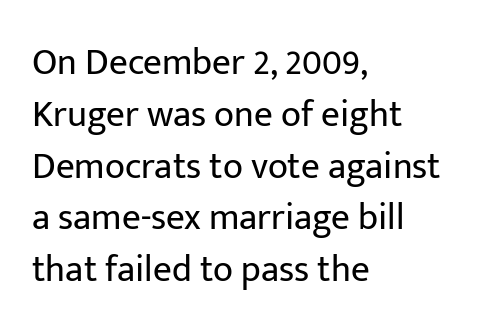
Q: Is the text bold? A: No.
Q: Is the text italic (slanted)? A: No, it is upright.
Q: Is the typeface a serif or a sans-serif typeface? A: Sans-serif.
Q: Is the text underlined? A: No.
Q: How is the paragraph aligned? A: Left-aligned.
Q: Is the spacing between letters normal or unusually wide? A: Normal.
Q: Is the spacing between lines tight, normal or loose? A: Normal.
Q: Width (condensed, normal, or wide)? A: Normal.
Q: Stroke contrast? A: Low.
Q: x-height? A: Medium.
Q: Monospaced? A: No.
